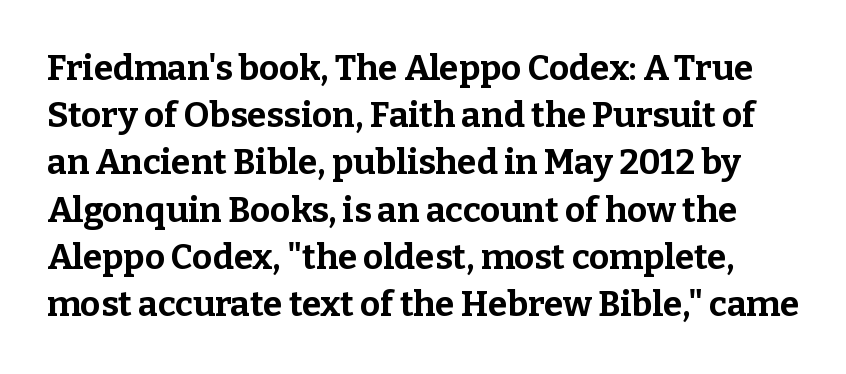
Q: Is the text bold? A: Yes.
Q: Is the text italic (slanted)? A: No, it is upright.
Q: Is the typeface a serif or a sans-serif typeface? A: Serif.
Q: Is the text underlined? A: No.
Q: Is the spacing between letters normal or unusually wide? A: Normal.
Q: Is the spacing between lines tight, normal or loose? A: Normal.
Q: Width (condensed, normal, or wide)? A: Normal.
Q: Stroke contrast? A: Low.
Q: x-height? A: Medium.
Q: Monospaced? A: No.
